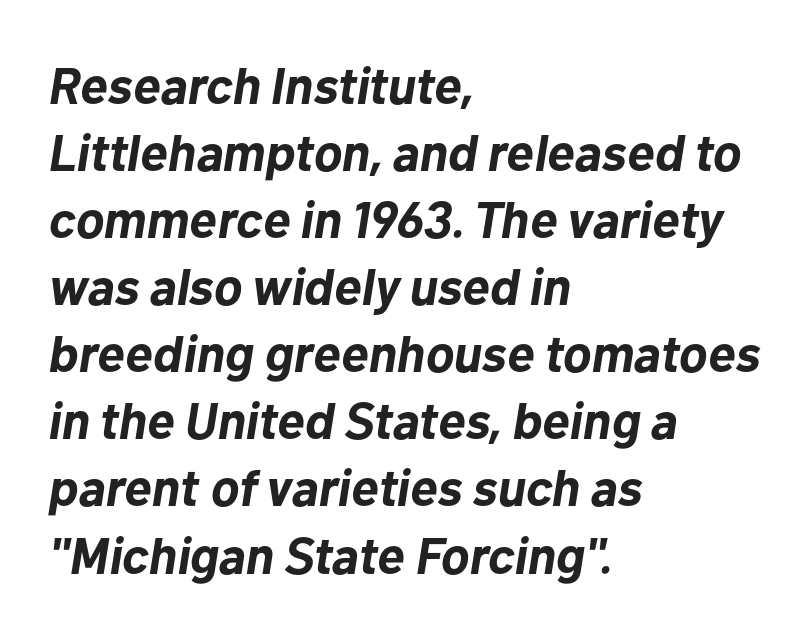
The image shows 52 px bold type, italic (leaning right); set left-aligned, normal line spacing (1.29x), normal letter spacing, not underlined; low stroke contrast and a medium x-height.
